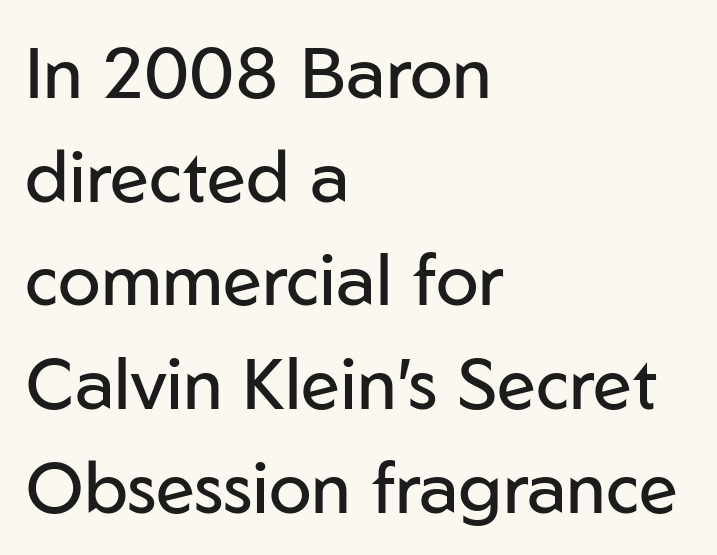
The image shows 71 px regular-weight sans-serif type, upright; set left-aligned, normal line spacing (1.46x), normal letter spacing, not underlined; low stroke contrast and a medium x-height.
